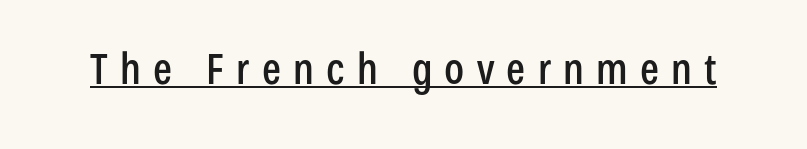
Descenders here cross a horizontal rule under the line. The passage shown is typed in a proportional face where columns would drift. Look at the bottom of the vertical strokes: they stop flat, with no serifs. Glyph-to-glyph distance is far greater than everyday printed text. Do the letters lean? They stand straight.
